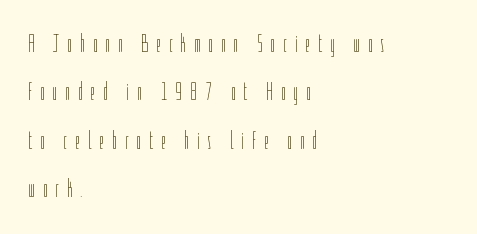
Characters follow at a spacing far wider than the type designer built in. This is the regular roman posture of the typeface. Bare-footed words on every line. This rendering uses left alignment, leaving the right contour irregular. Counters stay open thanks to moderate or lighter strokes.
